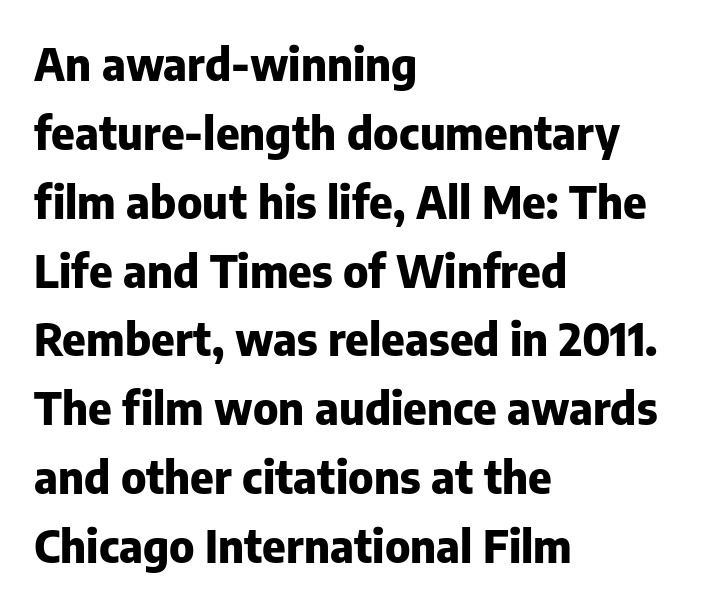
Students, note that the glyphs here touch the page at normal intervals. Is there much room between lines? A standard amount, neither cramped nor airy. If you drew a line through each stem, it would be perfectly vertical. The specimen omits any rule beneath the text block's lines.
